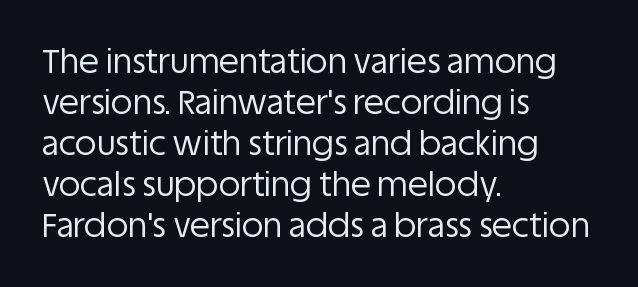
Style check: upright. Teacher's note: observe the even left margin — that is flush-left alignment. Nope, no serifs anywhere on these letters. Spacing between characters is what you'd get straight out of the box. Plain, unruled lines of type. Proportional: the letters do not fall into vertical columns.
